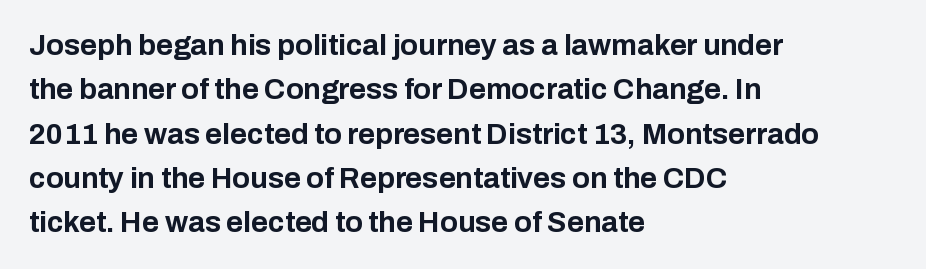
Q: Is the text bold? A: Yes.
Q: Is the text italic (slanted)? A: No, it is upright.
Q: Is the typeface a serif or a sans-serif typeface? A: Sans-serif.
Q: Is the text underlined? A: No.
Q: How is the paragraph aligned? A: Left-aligned.
Q: Is the spacing between letters normal or unusually wide? A: Normal.
Q: Is the spacing between lines tight, normal or loose? A: Normal.
Q: Width (condensed, normal, or wide)? A: Normal.
Q: Stroke contrast? A: Low.
Q: x-height? A: Medium.
Q: Monospaced? A: No.
